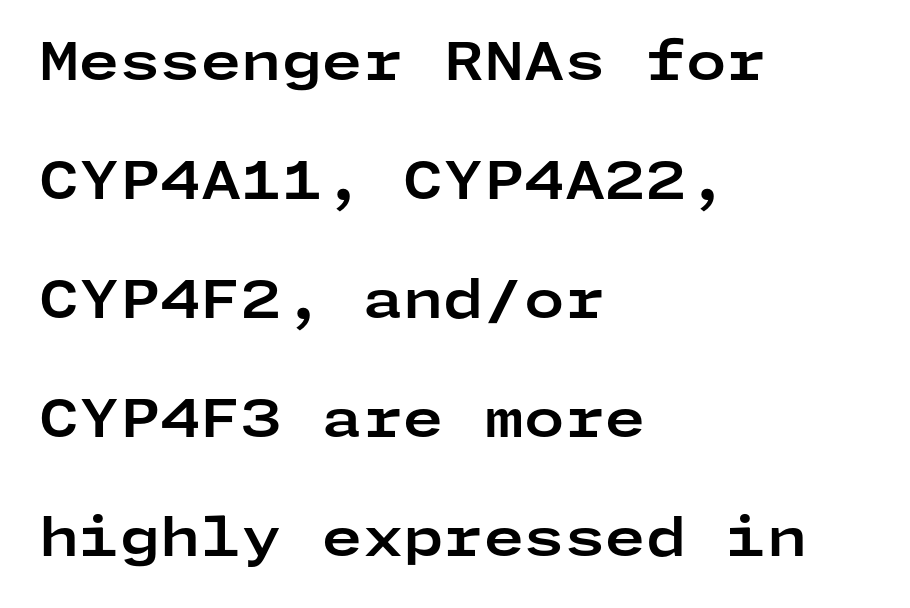
Q: Is the text bold? A: Yes.
Q: Is the text italic (slanted)? A: No, it is upright.
Q: Is the typeface a serif or a sans-serif typeface? A: Sans-serif.
Q: Is the text underlined? A: No.
Q: How is the paragraph aligned? A: Left-aligned.
Q: Is the spacing between letters normal or unusually wide? A: Normal.
Q: Is the spacing between lines tight, normal or loose? A: Loose.
Q: Width (condensed, normal, or wide)? A: Wide.
Q: Stroke contrast? A: Low.
Q: x-height? A: Medium.
